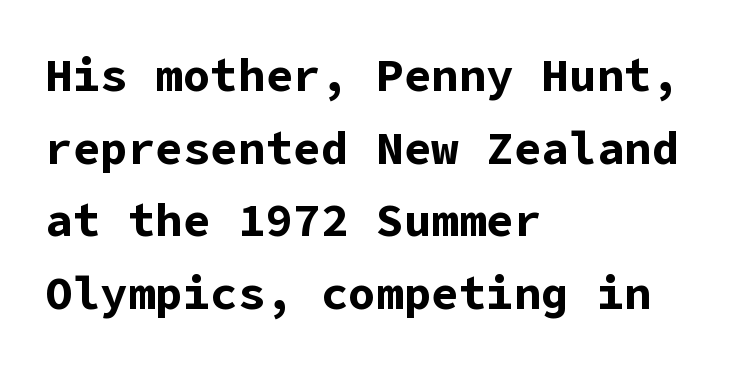
{"serif": "no", "italic": "no", "bold": "yes", "weight": "bold", "width": "normal", "stroke_contrast": "low", "x_height": "medium", "underline": "no", "align": "left", "line_spacing": "normal", "line_spacing_ratio": 1.58, "letter_spacing": "normal", "letter_spacing_em": 0.0, "glyph_px": 46}
